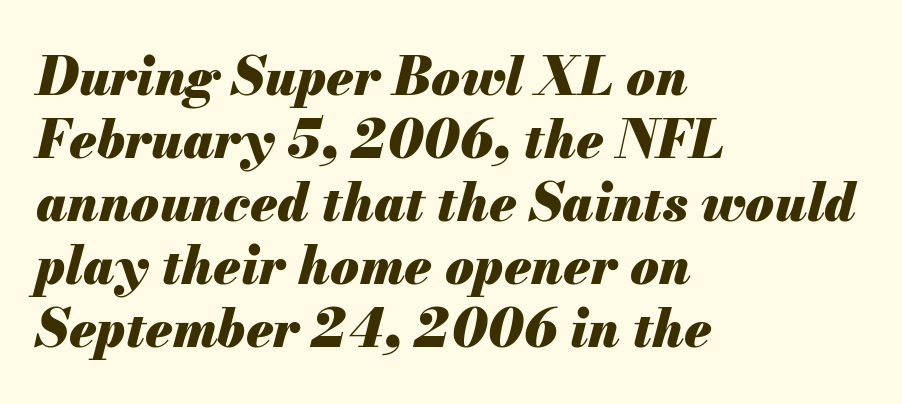
Q: Is the text bold? A: Yes.
Q: Is the text italic (slanted)? A: Yes, it leans right by about 13 degrees.
Q: Is the text underlined? A: No.
Q: How is the paragraph aligned? A: Left-aligned.
Q: Is the spacing between letters normal or unusually wide? A: Normal.
Q: Width (condensed, normal, or wide)? A: Normal.
Q: Stroke contrast? A: Medium.
Q: x-height? A: Small.
Q: Monospaced? A: No.
